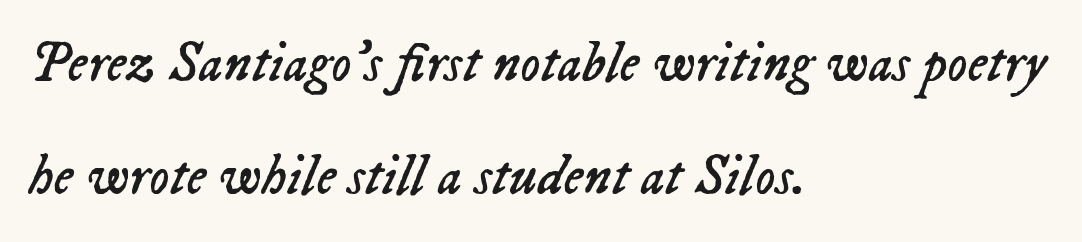
Q: Is the text bold? A: No.
Q: Is the text italic (slanted)? A: Yes, it leans right by about 23 degrees.
Q: Is the text underlined? A: No.
Q: How is the paragraph aligned? A: Left-aligned.
Q: Is the spacing between letters normal or unusually wide? A: Normal.
Q: Is the spacing between lines tight, normal or loose? A: Loose.
Q: Width (condensed, normal, or wide)? A: Normal.
Q: Stroke contrast? A: Low.
Q: x-height? A: Medium.
Q: Monospaced? A: No.
